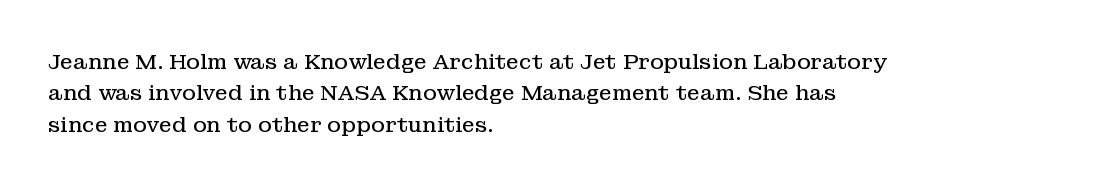
The image shows 21 px text type, upright; set left-aligned, normal line spacing (1.49x), normal letter spacing, not underlined.
